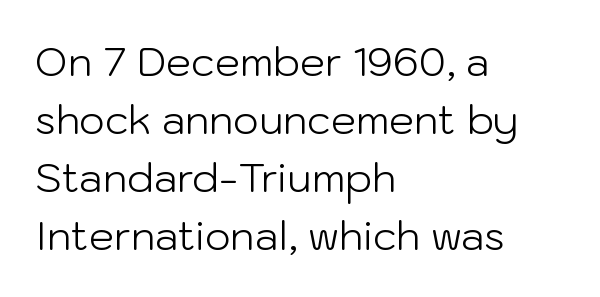
The image shows 40 px light sans-serif type, upright; set left-aligned, normal line spacing (1.45x), normal letter spacing, not underlined; low stroke contrast and a medium x-height.
